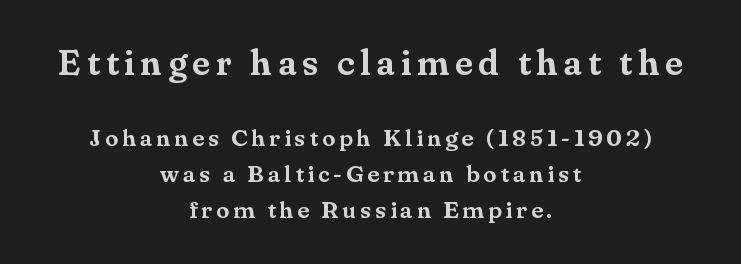
The image shows 36 px serif type, upright; set centered, normal line spacing (1.5x), not underlined; the first (top) block is 1.5x larger; medium stroke contrast and a small x-height.
